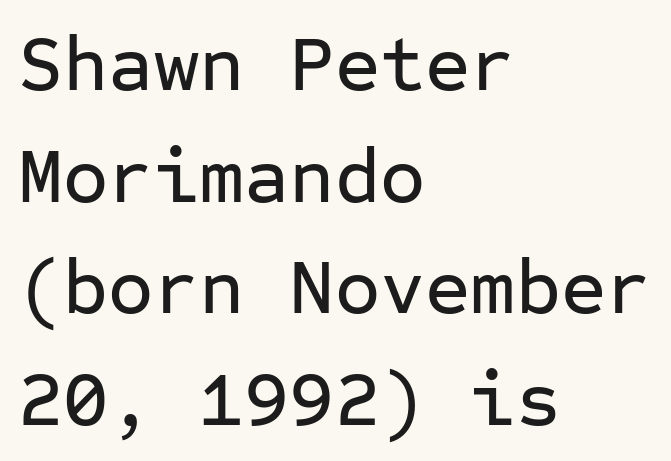
Q: Is the text italic (slanted)? A: No, it is upright.
Q: Is the typeface a serif or a sans-serif typeface? A: Sans-serif.
Q: Is the text underlined? A: No.
Q: How is the paragraph aligned? A: Left-aligned.
Q: Is the spacing between letters normal or unusually wide? A: Normal.
Q: Is the spacing between lines tight, normal or loose? A: Normal.
Q: Width (condensed, normal, or wide)? A: Normal.
Q: Stroke contrast? A: Low.
Q: x-height? A: Medium.
Q: Monospaced? A: Yes.
